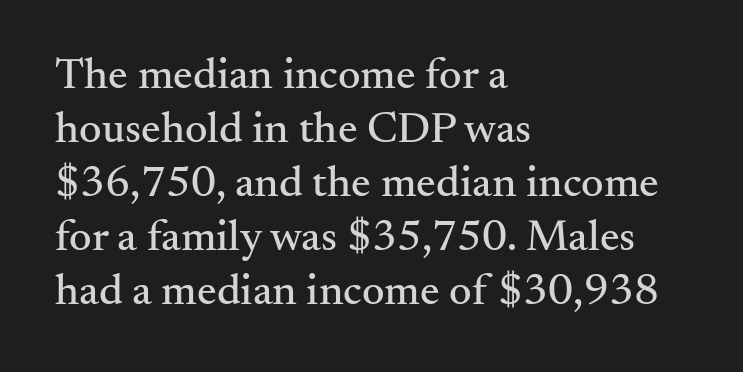
{"serif": "yes", "italic": "no", "width": "normal", "stroke_contrast": "medium", "x_height": "small", "monospaced": "no", "underline": "no", "align": "left", "line_spacing_ratio": 1.23, "letter_spacing": "normal", "letter_spacing_em": 0.0, "glyph_px": 44}
